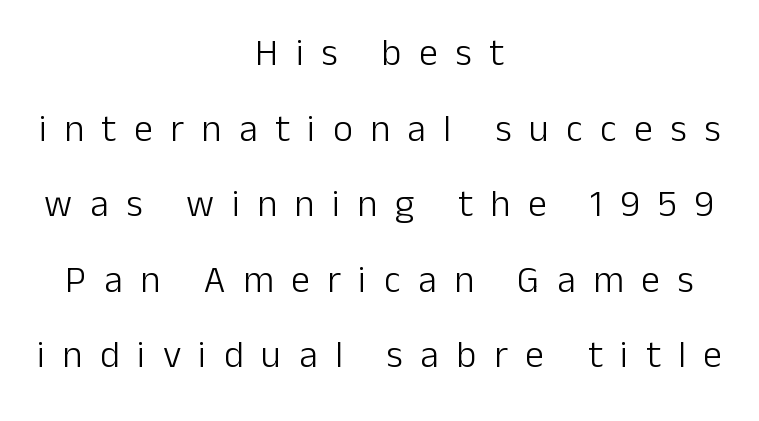
Q: Is the text bold? A: No.
Q: Is the text italic (slanted)? A: No, it is upright.
Q: Is the typeface a serif or a sans-serif typeface? A: Sans-serif.
Q: Is the text underlined? A: No.
Q: How is the paragraph aligned? A: Centered.
Q: Is the spacing between letters normal or unusually wide? A: Unusually wide.
Q: Is the spacing between lines tight, normal or loose? A: Loose.
Q: Width (condensed, normal, or wide)? A: Normal.
Q: Stroke contrast? A: Low.
Q: x-height? A: Medium.
Q: Monospaced? A: No.
